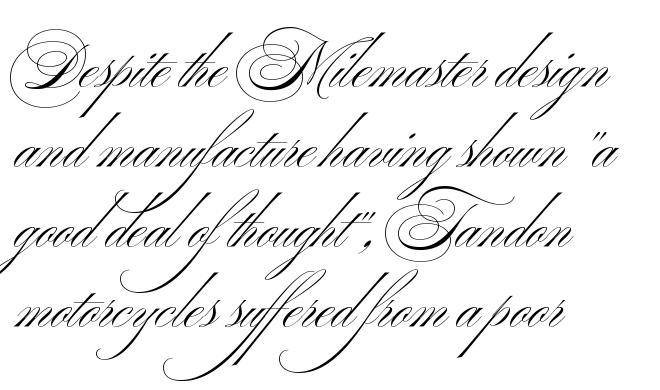
Glance below the letters and you will spot only blank space. This rendering employs a face without finishing strokes, i.e., a sans-serif. Every row of glyphs begins at an identical x-position on the left. Compared with typical paragraphs, the rows here are spaced about the same.
